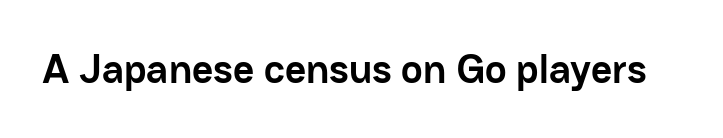
This rendering features lettering with no underline. These lines are rendered in a variable-pitch font. Regarding serifs, this sample does without them. Each glyph is drawn with heavy, bold strokes.
